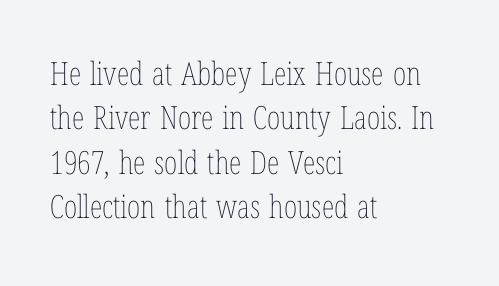
{"italic": "no", "bold": "no", "weight": "thin", "width": "condensed", "stroke_contrast": "low", "x_height": "medium", "monospaced": "no", "underline": "no", "align": "left", "line_spacing": "normal", "line_spacing_ratio": 1.39, "letter_spacing": "normal", "letter_spacing_em": 0.0, "glyph_px": 32}
